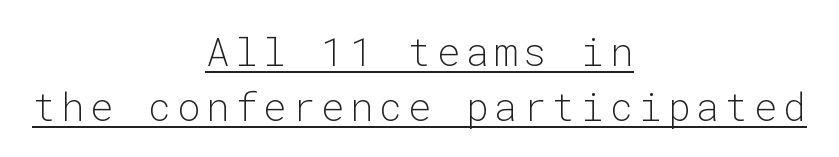
The paragraph has two soft edges and a firm central axis. The letters stand straight up with perfectly vertical stems. A typesetter would call this monospace, since all characters share one set width. These characters rest on top of a visible drawn line.
